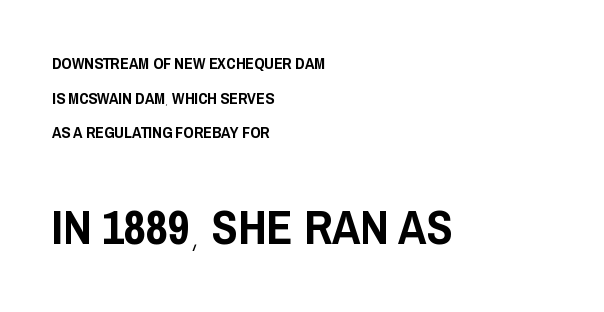
Spacing between characters is what you'd get straight out of the box. Each new line begins a long way beneath the previous one. This layout puts the modest block above and the oversized block below. A sans-serif font was chosen for this passage. Type without underlining. Does the lettering tilt? It doesn't — this is upright.
